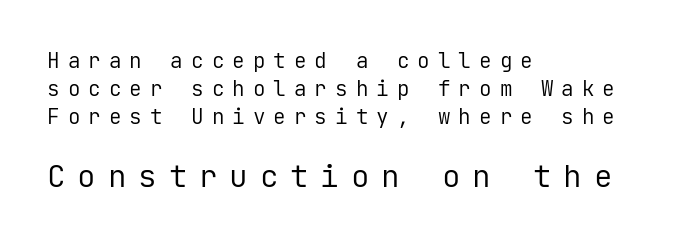
The image shows 31 px regular-weight sans-serif type, upright, monospaced; set left-aligned, normal line spacing (1.34x), unusually wide letter spacing (+0.38 em), not underlined; the second (bottom) block is 1.48x larger; low stroke contrast and a medium x-height.
